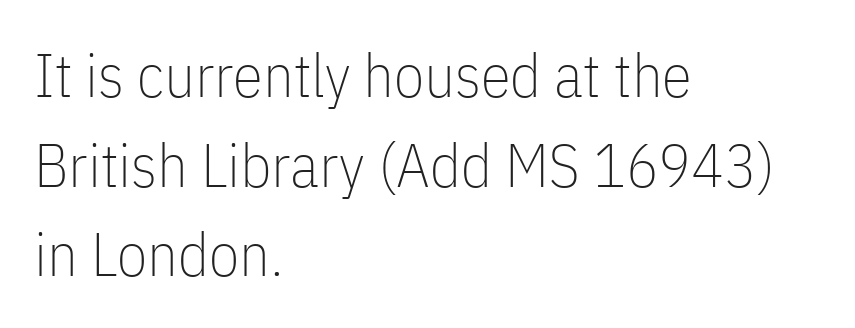
{"serif": "no", "italic": "no", "bold": "no", "weight": "thin", "width": "condensed", "stroke_contrast": "low", "x_height": "medium", "monospaced": "no", "underline": "no", "align": "left", "line_spacing": "normal", "line_spacing_ratio": 1.47, "letter_spacing": "normal", "letter_spacing_em": 0.0, "glyph_px": 61}
